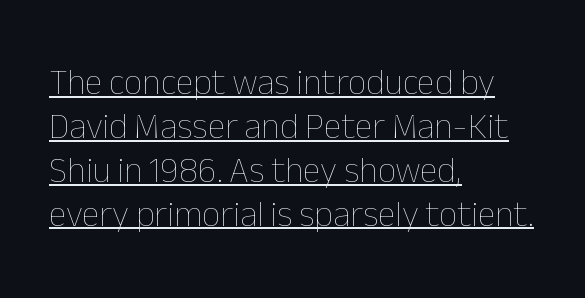
Looks like someone drew a line under every word here. Weight: not bold — regular or lighter. Casual observation: everything's shoved over to the left. Here the designer chose a conventional face with non-uniform glyph widths. This rendering leaves character spacing at its baseline value. This is roman type, the default non-slanted kind.
